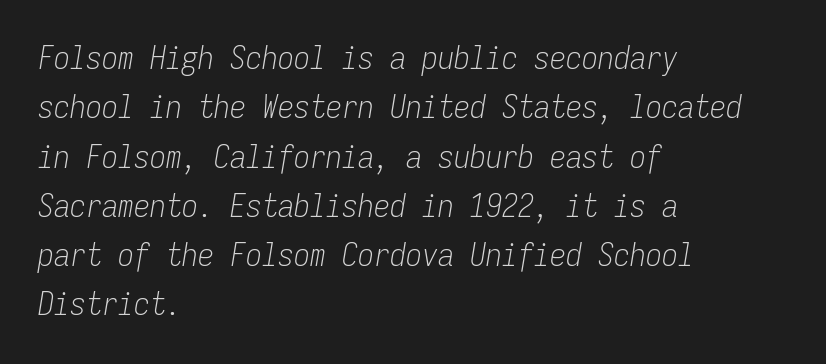
The image shows 32 px light, condensed type, italic (leaning right), monospaced; set left-aligned, normal line spacing (1.54x), normal letter spacing, not underlined; low stroke contrast and a medium x-height.
